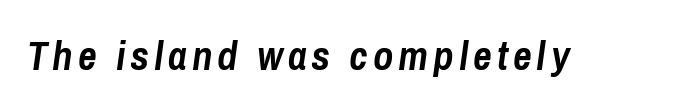
The image shows 41 px semibold, condensed type, italic (leaning right); set not underlined; low stroke contrast and a medium x-height.
